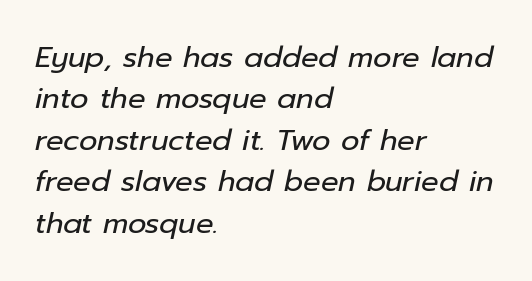
Q: Is the text bold? A: No.
Q: Is the text italic (slanted)? A: Yes, it leans right by about 12 degrees.
Q: Is the text underlined? A: No.
Q: How is the paragraph aligned? A: Left-aligned.
Q: Is the spacing between letters normal or unusually wide? A: Normal.
Q: Is the spacing between lines tight, normal or loose? A: Normal.
Q: Width (condensed, normal, or wide)? A: Normal.
Q: Stroke contrast? A: Low.
Q: x-height? A: Medium.
Q: Monospaced? A: No.
